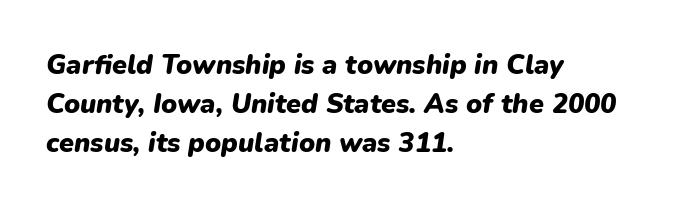
Nobody drew a line under any word here. Quick note: italic. Tracking value appears to be zero — textbook default spacing. Typeset ragged right — the left edge is the straight one.
